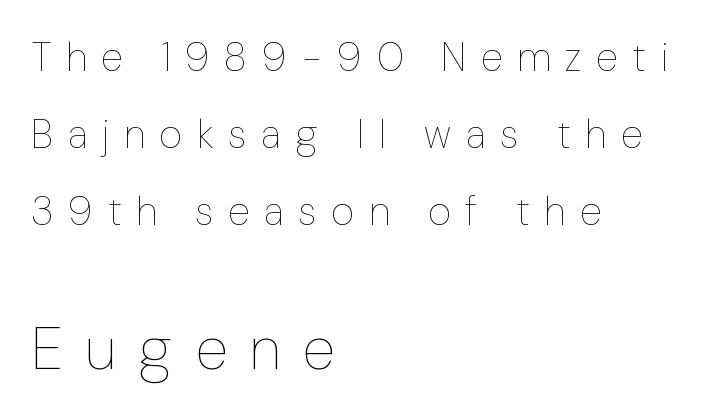
A bare baseline throughout the passage. Weight: regular or lighter. Which margin do the lines hug? The left one — the right edge is uneven. Each word looks stretched out because of the extra space between its letters. Regarding leading, the lines here are spaced well apart. The lettering stays uniformly vertical, giving the passage a roman look.
